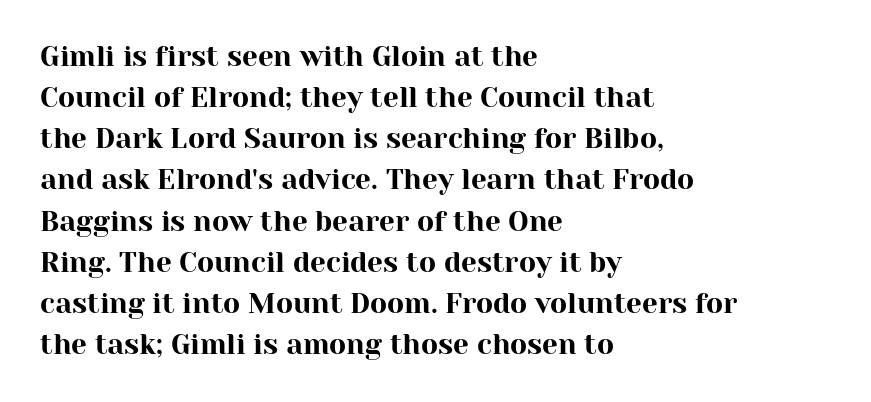
The image shows 28 px serif type, upright; set left-aligned, normal line spacing (1.47x), normal letter spacing, not underlined; high stroke contrast and a medium x-height.
